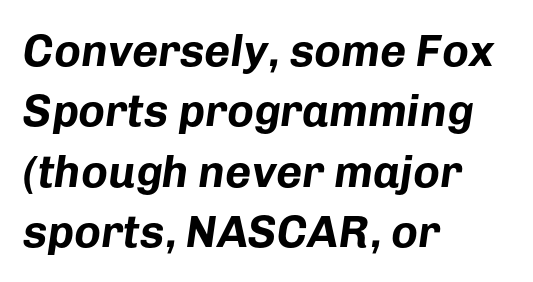
Q: Is the text bold? A: Yes.
Q: Is the text italic (slanted)? A: Yes, it leans right by about 8 degrees.
Q: Is the text underlined? A: No.
Q: How is the paragraph aligned? A: Left-aligned.
Q: Is the spacing between letters normal or unusually wide? A: Normal.
Q: Is the spacing between lines tight, normal or loose? A: Normal.
Q: Width (condensed, normal, or wide)? A: Normal.
Q: Stroke contrast? A: Low.
Q: x-height? A: Medium.
Q: Monospaced? A: No.
